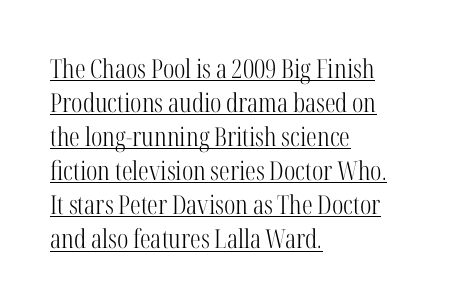
The image shows 26 px text type, upright; set left-aligned, normal line spacing (1.31x), normal letter spacing, underlined.
